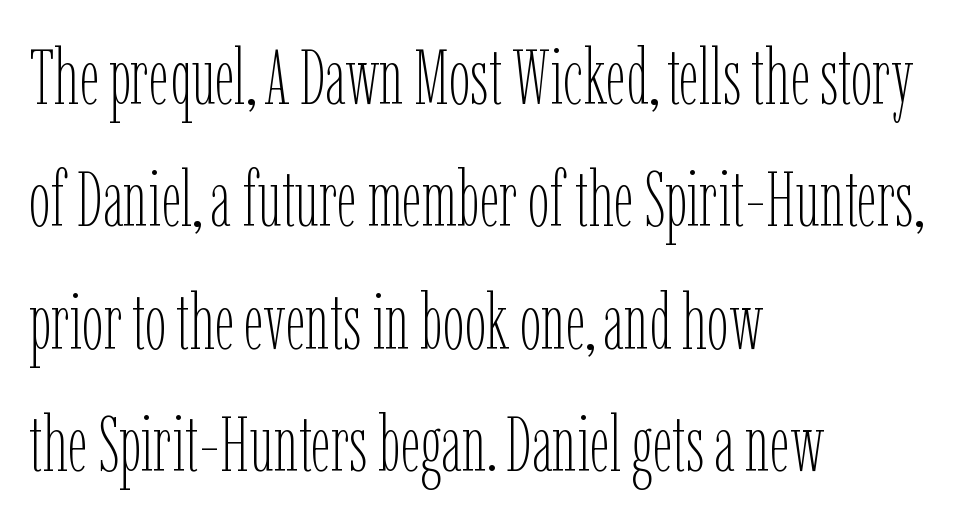
The image shows 78 px thin, condensed type, upright; set left-aligned, normal line spacing (1.57x), normal letter spacing, not underlined; low stroke contrast and a medium x-height.
